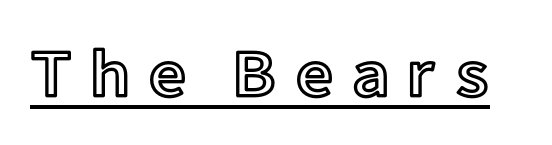
The image shows 67 px text type, upright; set unusually wide letter spacing (+0.26 em), underlined; a medium x-height.
